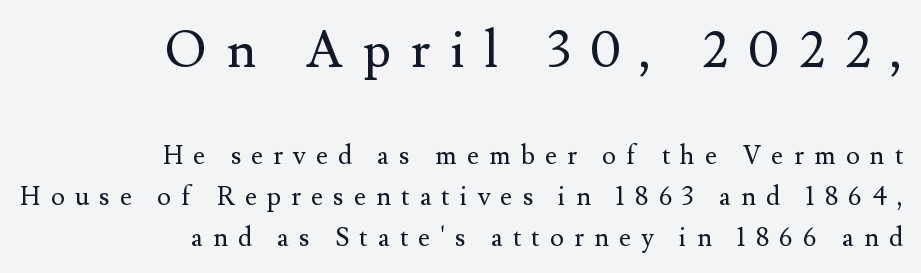
The image shows 51 px regular-weight serif type, upright; set right-aligned, normal line spacing (1.57x), unusually wide letter spacing (+0.39 em), not underlined; the first (top) block is 1.96x larger; medium stroke contrast and a small x-height.
